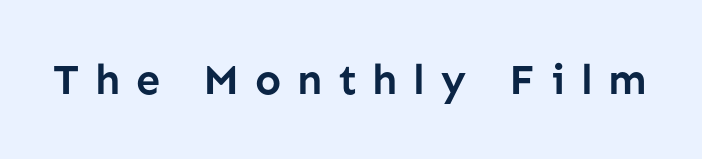
Ascenders rise straight up at ninety degrees. A bare baseline throughout the passage. Font category for this specimen: sans-serif. As a designer I'd log this as weight 700, bold. How are the letters spaced? Widely, with obvious added tracking. Do the characters align in a grid? No, the font is proportional.
